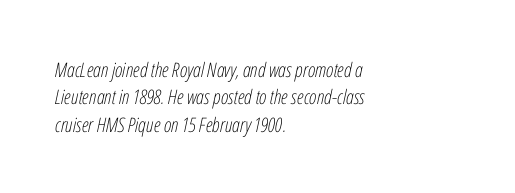
The lettering tilts uniformly, giving the passage an italic look. Honestly, the letter spacing is just normal — you wouldn't notice it. Glance below the letters and you will spot only blank space. Stems and bowls with no extra thickness — not bold. This sample is left-justified, so line endings fall wherever the words run out.
